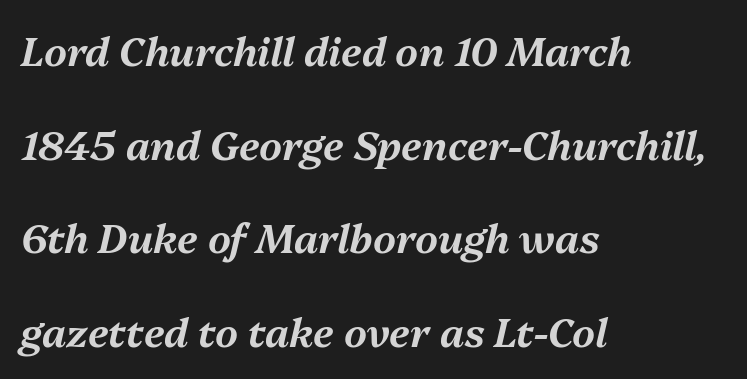
{"italic": "yes", "lean": "right", "slant_degrees": 13, "width": "normal", "stroke_contrast": "medium", "x_height": "medium", "monospaced": "no", "underline": "no", "align": "left", "line_spacing": "loose", "line_spacing_ratio": 2.34, "letter_spacing": "normal", "letter_spacing_em": 0.0, "glyph_px": 40}
